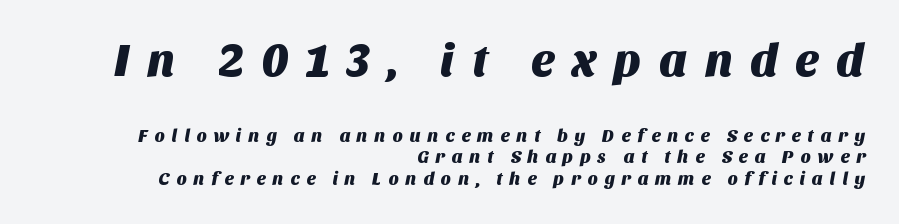
The image shows 46 px sans-serif type; set right-aligned, line spacing 1.18x, unusually wide letter spacing (+0.36 em), not underlined; the first (top) block is 2.56x larger; medium stroke contrast and a large x-height.
